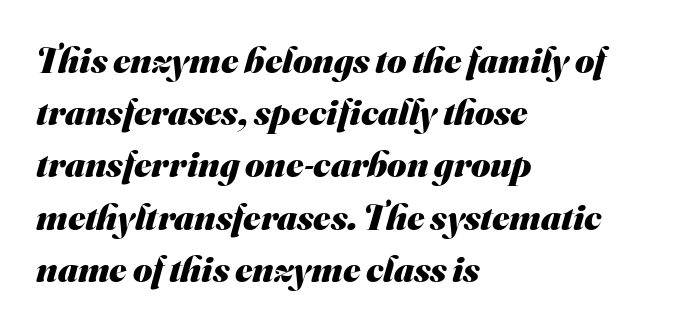
{"serif": "no", "bold": "yes", "weight": "heavy", "width": "normal", "stroke_contrast": "medium", "x_height": "small", "monospaced": "no", "underline": "no", "align": "left", "line_spacing": "normal", "line_spacing_ratio": 1.41, "letter_spacing": "normal", "letter_spacing_em": 0.0, "glyph_px": 37}
